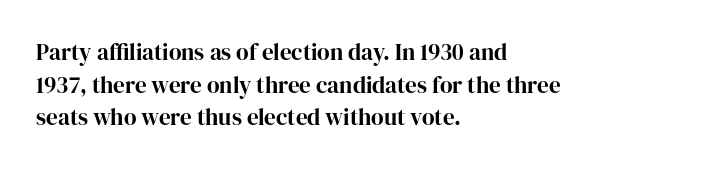
Here the glyphs are tracked normally, forming tight word shapes. One-word summary of the alignment: left. In terms of posture, this sample is upright. Notice how thick the strokes are: this is what a full bold looks like. The lines sit at an ordinary, default distance from one another.
